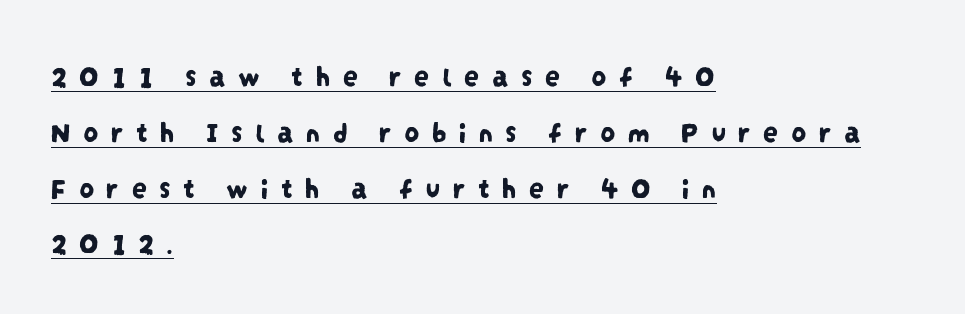
{"serif": "no", "width": "condensed", "stroke_contrast": "low", "x_height": "large", "monospaced": "no", "underline": "yes", "align": "left", "line_spacing_ratio": 1.86, "letter_spacing": "wide", "letter_spacing_em": 0.4, "glyph_px": 30}
